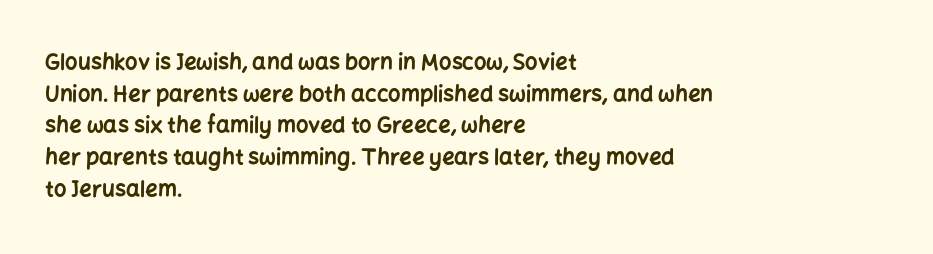
Beneath every word, the page is bare. Successive baselines arrive at the customary interval. It's the straight-up-and-down kind of type. Which margin do the lines hug? The left one — the right edge is uneven. Thick stems and heavy bowls — unmistakably bold.
